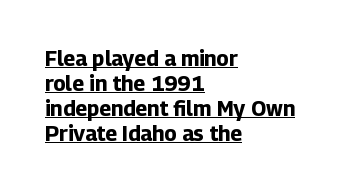
Q: Is the text bold? A: Yes.
Q: Is the text italic (slanted)? A: No, it is upright.
Q: Is the text underlined? A: Yes.
Q: How is the paragraph aligned? A: Left-aligned.
Q: Is the spacing between letters normal or unusually wide? A: Normal.
